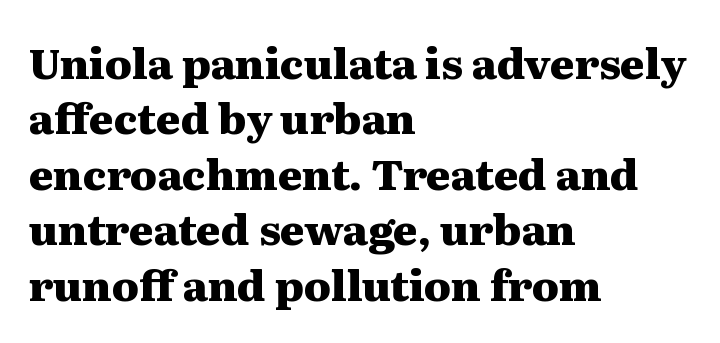
{"serif": "yes", "italic": "no", "bold": "yes", "weight": "heavy", "width": "wide", "stroke_contrast": "medium", "x_height": "medium", "monospaced": "no", "underline": "no", "align": "left", "line_spacing": "normal", "line_spacing_ratio": 1.32, "letter_spacing": "normal", "letter_spacing_em": 0.0, "glyph_px": 42}
